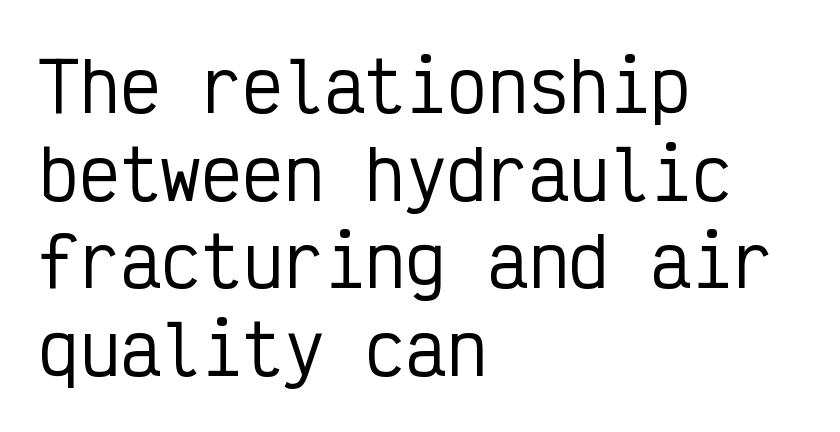
{"serif": "no", "italic": "no", "width": "condensed", "stroke_contrast": "low", "x_height": "medium", "monospaced": "yes", "underline": "no", "align": "left", "line_spacing": "normal", "line_spacing_ratio": 1.29, "letter_spacing": "normal", "letter_spacing_em": 0.0, "glyph_px": 68}
